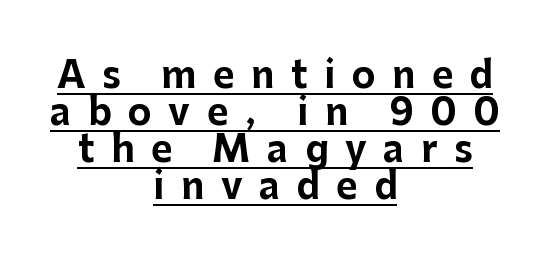
{"serif": "no", "italic": "no", "bold": "yes", "weight": "bold", "width": "normal", "stroke_contrast": "low", "x_height": "medium", "monospaced": "no", "underline": "yes", "align": "center", "line_spacing": "tight", "line_spacing_ratio": 1.03, "letter_spacing": "wide", "letter_spacing_em": 0.46, "glyph_px": 36}
